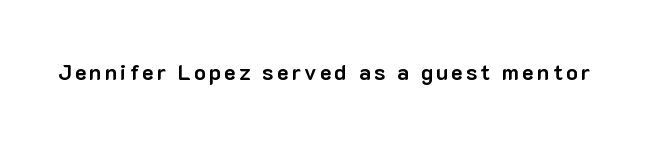
{"italic": "no", "bold": "yes", "underline": "no", "glyph_px": 22}
